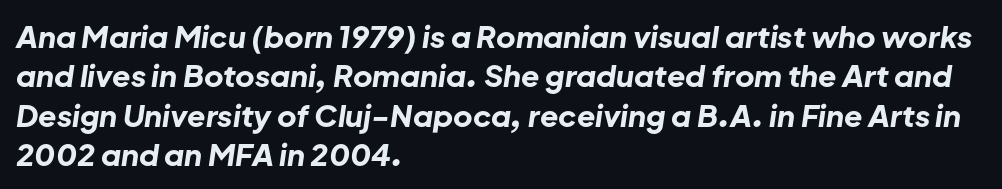
{"italic": "yes", "lean": "right", "slant_degrees": 8, "bold": "yes", "weight": "bold", "width": "normal", "stroke_contrast": "low", "x_height": "medium", "monospaced": "no", "underline": "no", "align": "left", "line_spacing": "normal", "line_spacing_ratio": 1.31, "letter_spacing": "normal", "letter_spacing_em": 0.0, "glyph_px": 30}
